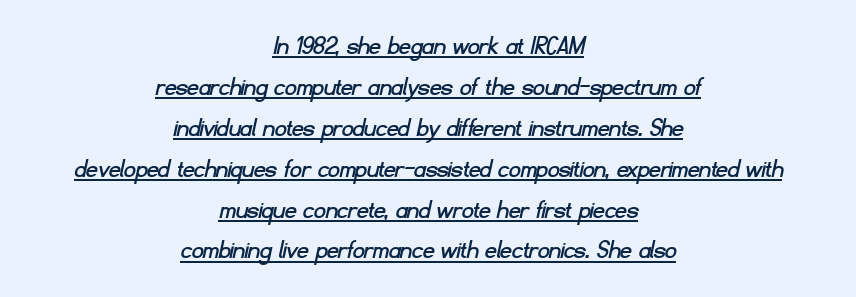
Leading: standard. The typesetter has applied underlining to the passage shown. The rendering uses natural spacing where letterforms have individual widths. The letters carry no serifs — their stems end cleanly without finishing strokes.
